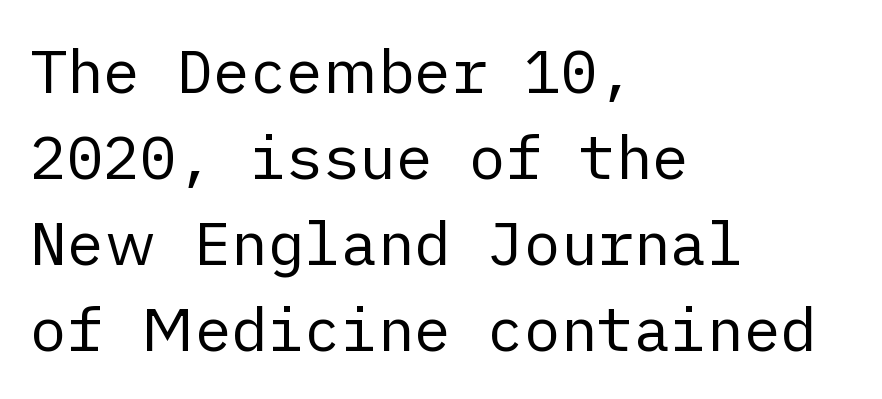
Q: Is the text bold? A: No.
Q: Is the text italic (slanted)? A: No, it is upright.
Q: Is the typeface a serif or a sans-serif typeface? A: Sans-serif.
Q: Is the text underlined? A: No.
Q: How is the paragraph aligned? A: Left-aligned.
Q: Is the spacing between letters normal or unusually wide? A: Normal.
Q: Is the spacing between lines tight, normal or loose? A: Normal.
Q: Width (condensed, normal, or wide)? A: Normal.
Q: Stroke contrast? A: Low.
Q: x-height? A: Medium.
